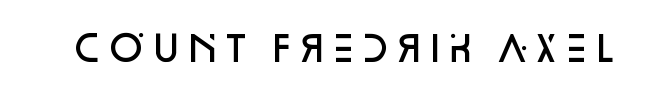
Q: Is the text bold? A: Semi-bold.
Q: Is the text italic (slanted)? A: No, it is upright.
Q: Is the typeface a serif or a sans-serif typeface? A: Sans-serif.
Q: Is the text underlined? A: No.
Q: Is the spacing between letters normal or unusually wide? A: Normal.
Q: Width (condensed, normal, or wide)? A: Normal.
Q: Stroke contrast? A: Low.
Q: x-height? A: Large.
Q: Monospaced? A: No.
